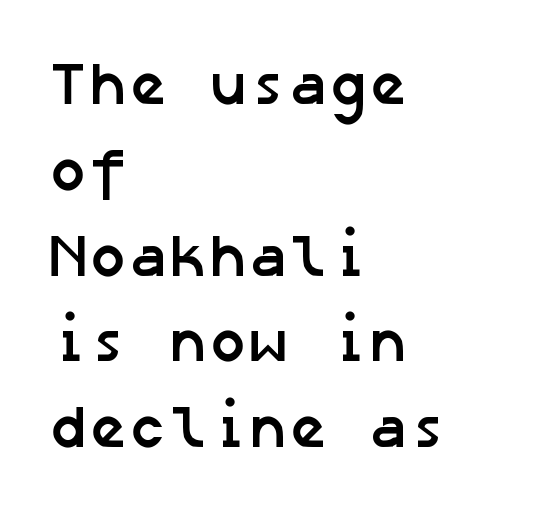
The image shows 60 px semibold sans-serif type; set left-aligned, normal line spacing (1.43x), normal letter spacing, not underlined; low stroke contrast and a medium x-height.
